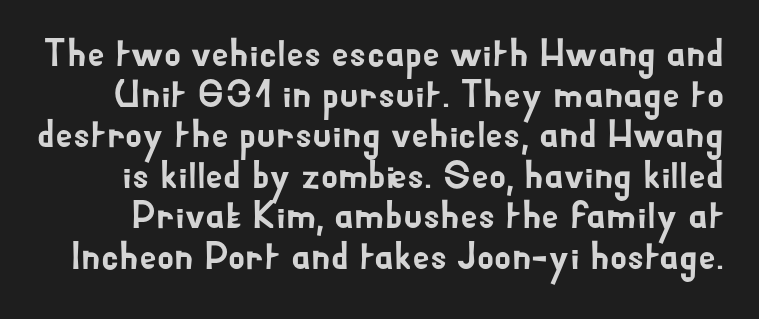
The image shows 39 px sans-serif type, upright; set tight line spacing (1.04x), normal letter spacing, not underlined; low stroke contrast and a small x-height.
